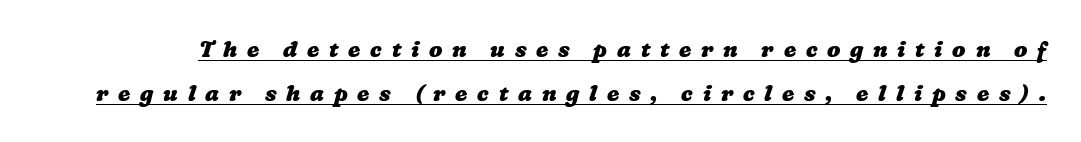
Q: Is the text bold? A: Yes.
Q: Is the text underlined? A: Yes.
Q: Is the spacing between letters normal or unusually wide? A: Unusually wide.
Q: Is the spacing between lines tight, normal or loose? A: Loose.
